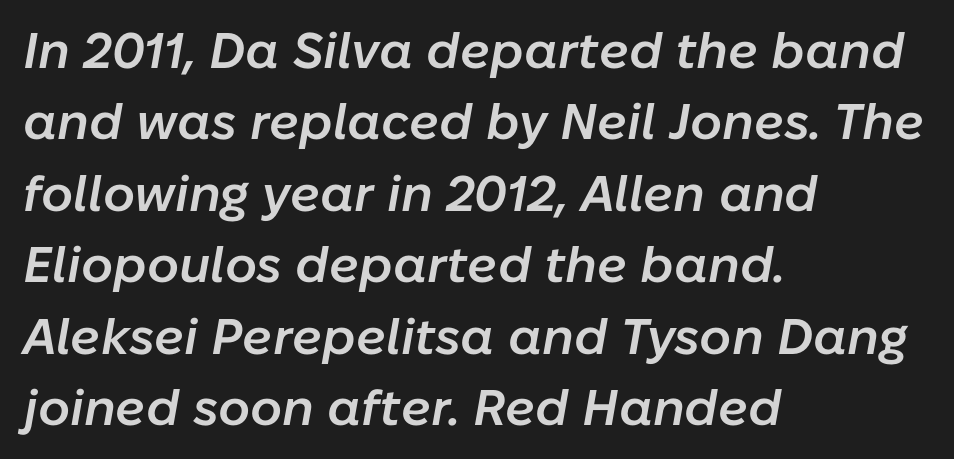
The image shows 50 px semibold type, italic (leaning right); set left-aligned, normal line spacing (1.43x), normal letter spacing, not underlined; low stroke contrast and a medium x-height.
